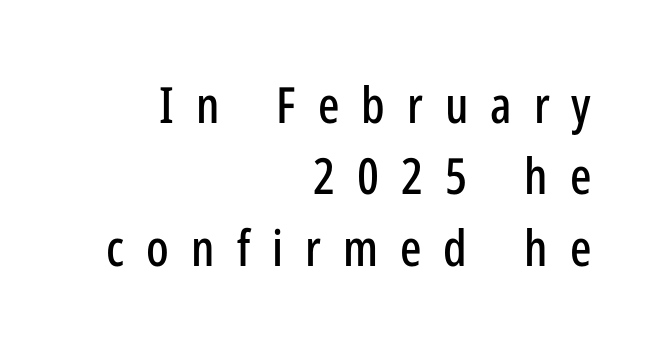
The tracking jumps out immediately: characters are airy and widely separated. A typesetter would mark this as roman, not italic. The characters display no serif detailing; their extremities are plain. The space beneath each line is pristine and unruled. The lines sit at an ordinary, default distance from one another.
